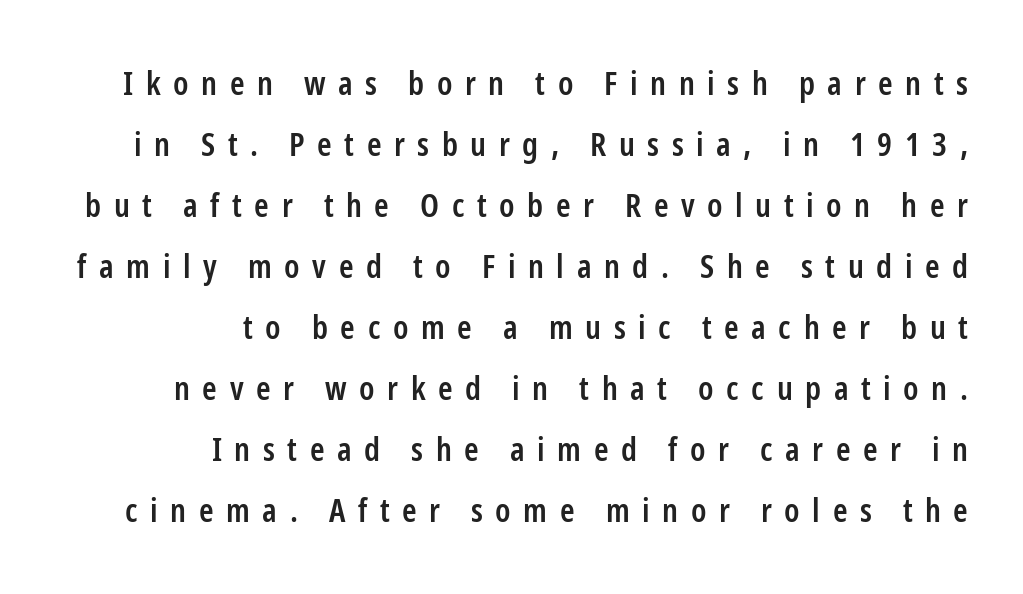
It's the straight-up-and-down kind of type. Characters follow at a spacing far wider than the type designer built in. You could not count columns in this text — the font is proportionally spaced. Note: no serifs on the glyphs. The compositor pushed each line to the right boundary. The words here are not underlined.
